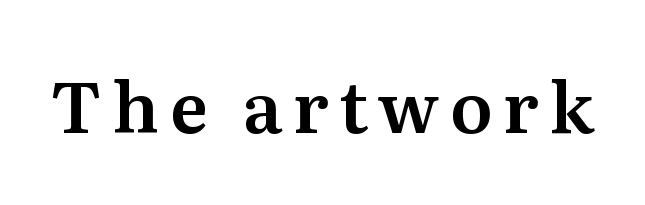
{"serif": "yes", "italic": "no", "width": "normal", "stroke_contrast": "medium", "x_height": "medium", "monospaced": "no", "underline": "no", "glyph_px": 70}
